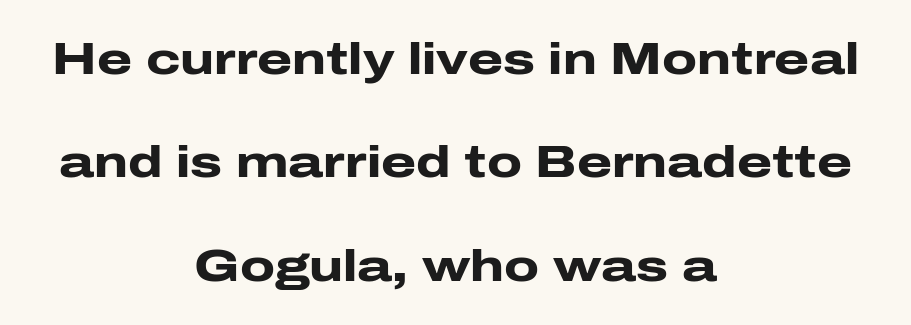
The image shows 45 px heavy, wide sans-serif type, upright; set centered, loose line spacing (2.3x), normal letter spacing, not underlined; low stroke contrast and a medium x-height.
